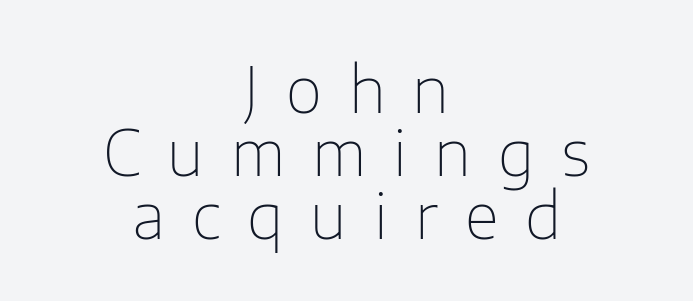
The image shows 63 px thin sans-serif type, upright; set centered, tight line spacing (1.0x), unusually wide letter spacing (+0.43 em), not underlined; low stroke contrast and a medium x-height.
